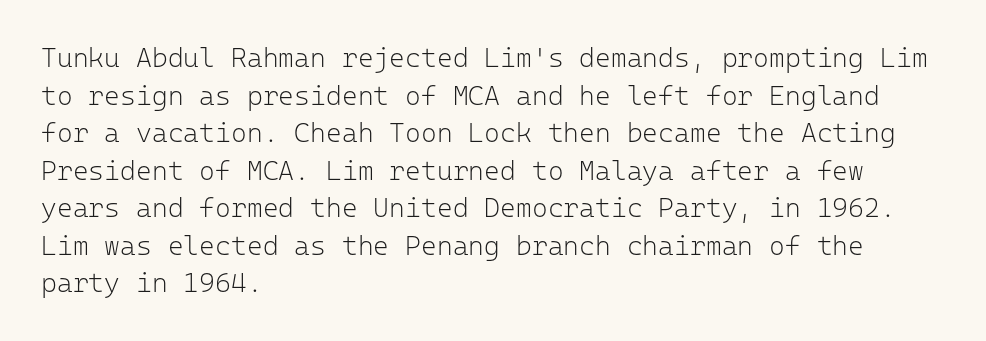
{"italic": "no", "bold": "no", "underline": "no", "align": "left", "line_spacing": "normal", "line_spacing_ratio": 1.39, "letter_spacing": "normal", "letter_spacing_em": 0.0, "glyph_px": 27}
